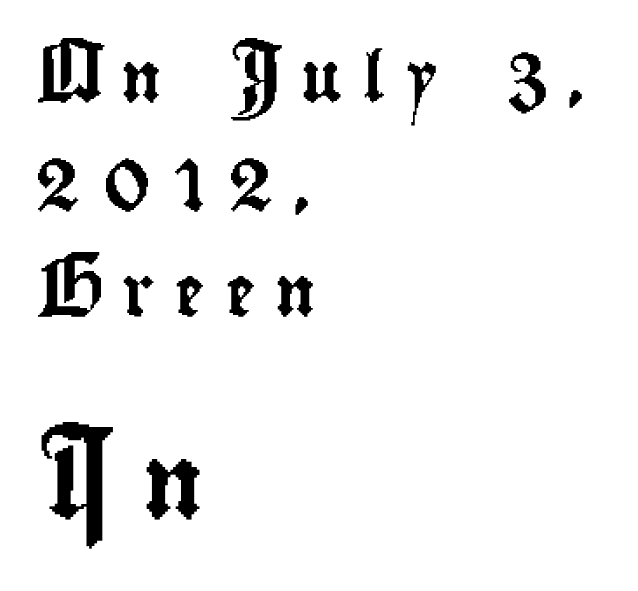
The image shows 74 px condensed sans-serif type, upright; set left-aligned, loose line spacing (2.18x), unusually wide letter spacing (+0.42 em), not underlined; the second (bottom) block is 1.51x larger; low stroke contrast and a small x-height.
